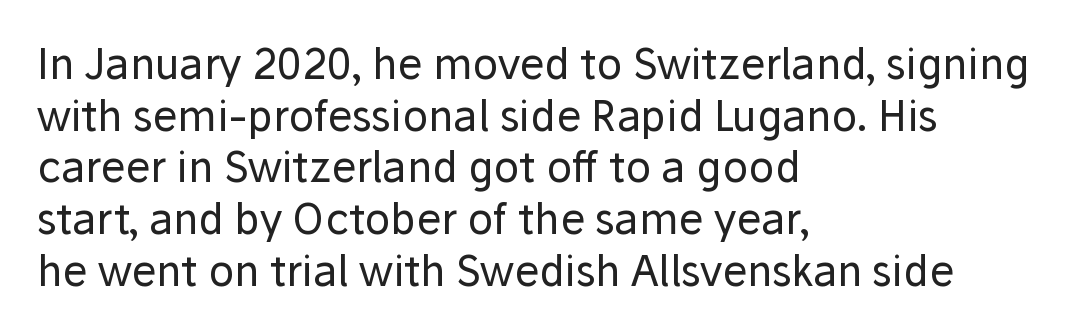
{"serif": "no", "italic": "no", "bold": "no", "weight": "regular", "width": "normal", "stroke_contrast": "low", "x_height": "medium", "monospaced": "no", "underline": "no", "align": "left", "line_spacing_ratio": 1.23, "letter_spacing": "normal", "letter_spacing_em": 0.0, "glyph_px": 42}
